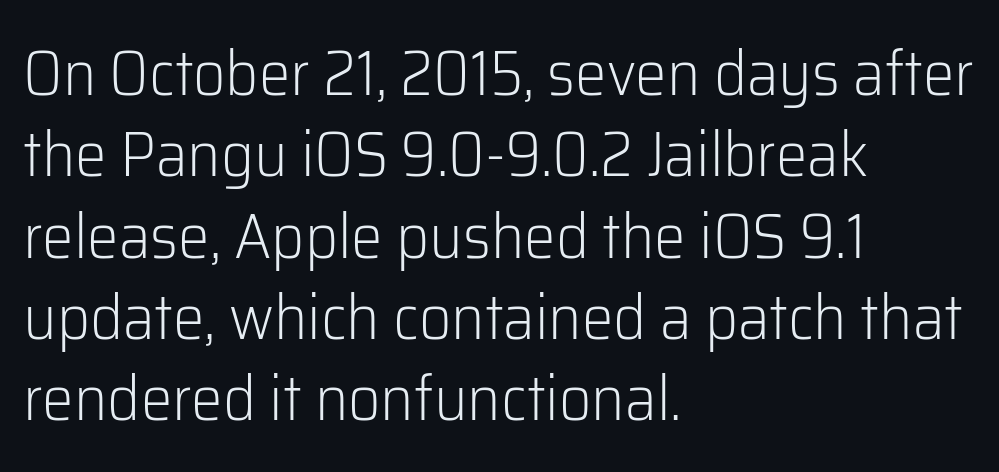
The glyphs in this specimen are sans serif. This sample has the flowing, uneven cadence of proportional lettering. Tall strokes in this sample are plumb rather than angled. The space between consecutive lines is moderate. Line starts are locked; line ends wander. Underline: absent.
